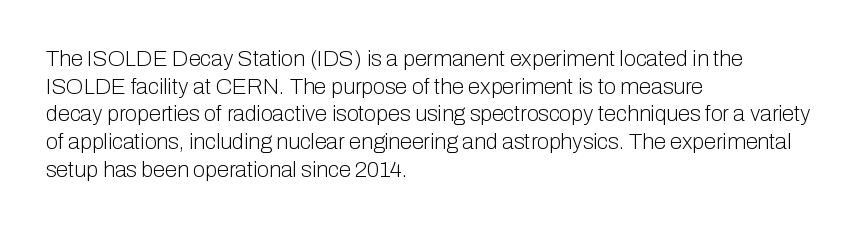
The image shows 22 px text type, upright; set left-aligned, normal line spacing (1.26x), normal letter spacing, not underlined.
